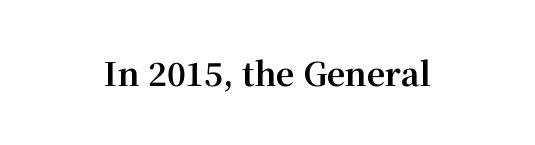
Typographically, this falls in the serif category. Unmarked baselines from the first word to the last. Here the designer chose a conventional face with non-uniform glyph widths. A typesetter would mark this as roman, not italic. Characters follow at the spacing the type designer built in.
